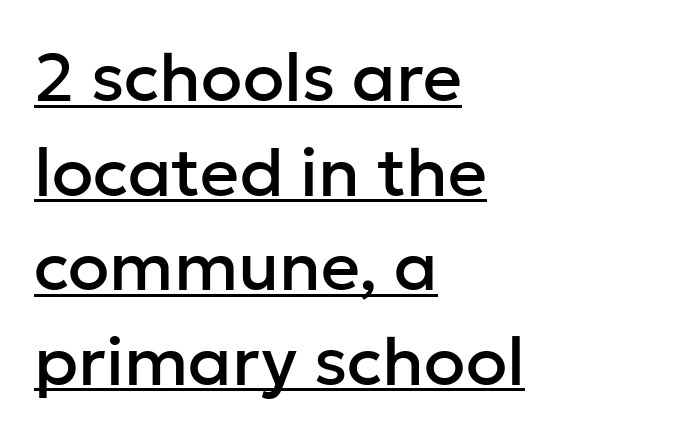
Every character sits straight up, as roman type does. The vertical gap from one line to the next is medium. The letters advance in unequal steps, a hallmark of proportional type. Beneath each row of characters lies a ruled line. The glyphs in this specimen are sans serif.
